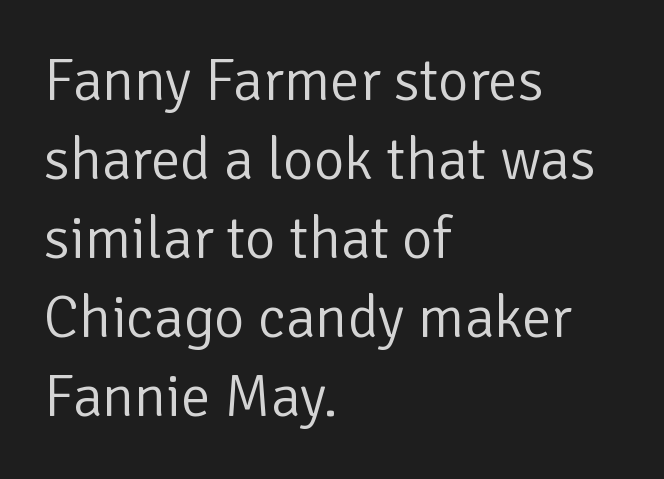
{"serif": "no", "italic": "no", "bold": "no", "weight": "light", "width": "normal", "stroke_contrast": "low", "x_height": "medium", "monospaced": "no", "underline": "no", "align": "left", "line_spacing": "normal", "line_spacing_ratio": 1.34, "letter_spacing": "normal", "letter_spacing_em": 0.0, "glyph_px": 59}
